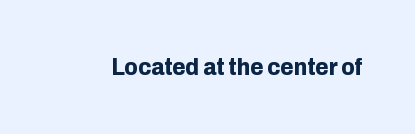
What stands out about the letter spacing? Nothing — it is the standard amount. Upright lettering throughout. Bold? Absolutely — the strokes are thick and heavy. The glyphs are unaccompanied by any horizontal stroke below them.
